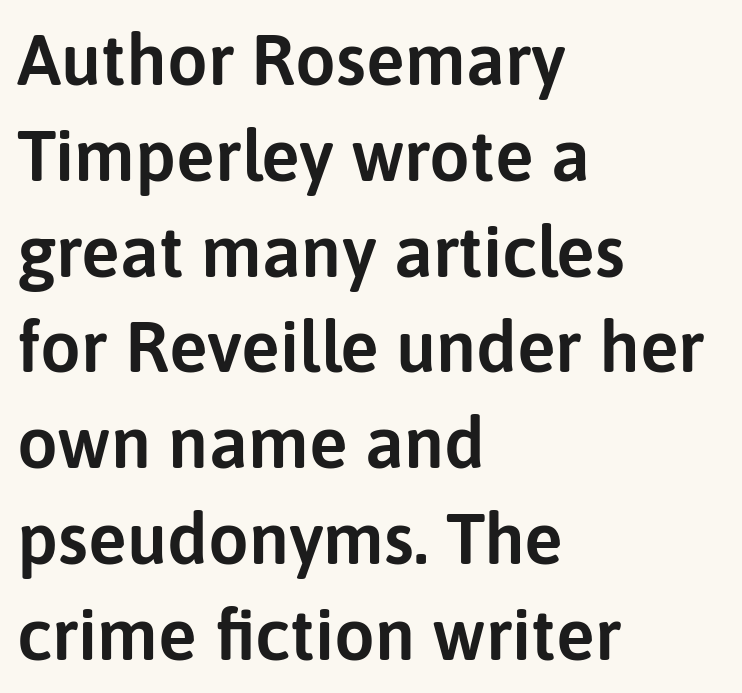
{"serif": "no", "italic": "no", "width": "normal", "stroke_contrast": "low", "x_height": "medium", "monospaced": "no", "underline": "no", "align": "left", "line_spacing": "normal", "line_spacing_ratio": 1.33, "letter_spacing": "normal", "letter_spacing_em": 0.0, "glyph_px": 72}
